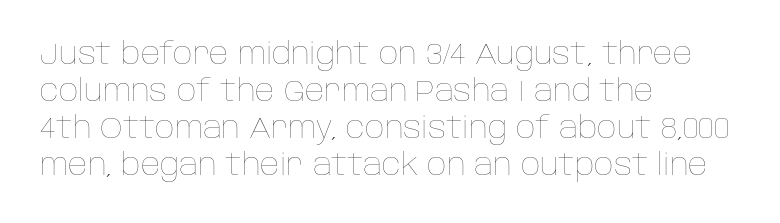
{"italic": "no", "bold": "no", "weight": "thin", "width": "normal", "stroke_contrast": "low", "x_height": "large", "monospaced": "no", "underline": "no", "align": "left", "line_spacing_ratio": 1.23, "letter_spacing": "normal", "letter_spacing_em": 0.0, "glyph_px": 30}
